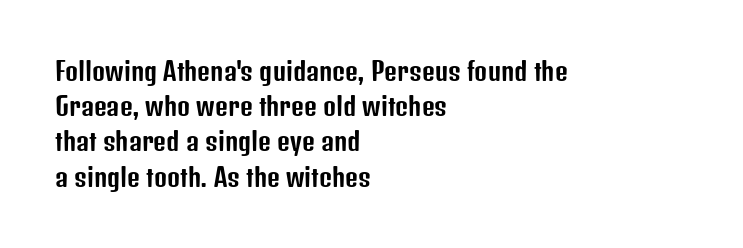
The image shows 25 px text type, upright; set left-aligned, normal line spacing (1.41x), normal letter spacing, not underlined.
